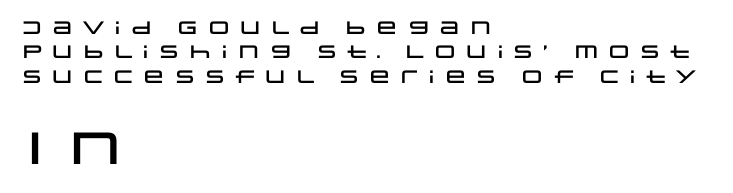
The string is rendered with underlining switched off. Compare the two chunks: the lower has the greater cap height. The passage shown stacks its lines at a standard gap. Is this a fixed-width face? No — the glyphs have proportional, varying widths.
